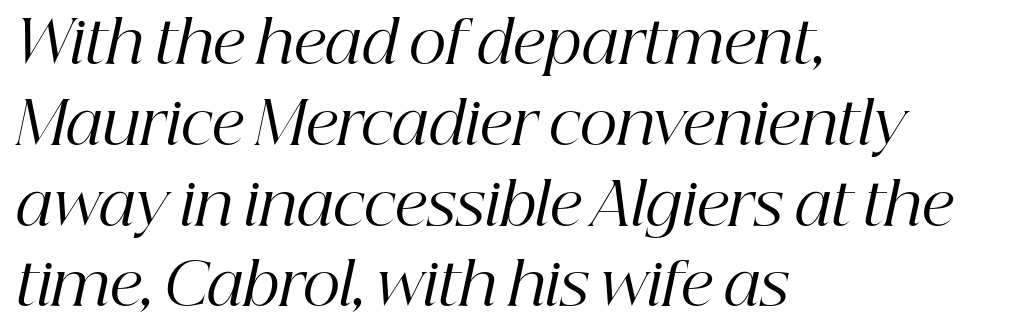
Q: Is the text bold? A: No.
Q: Is the text italic (slanted)? A: Yes, it leans right by about 12 degrees.
Q: Is the typeface a serif or a sans-serif typeface? A: Serif.
Q: Is the text underlined? A: No.
Q: How is the paragraph aligned? A: Left-aligned.
Q: Is the spacing between letters normal or unusually wide? A: Normal.
Q: Is the spacing between lines tight, normal or loose? A: Normal.
Q: Width (condensed, normal, or wide)? A: Normal.
Q: Stroke contrast? A: High.
Q: x-height? A: Medium.
Q: Monospaced? A: No.
